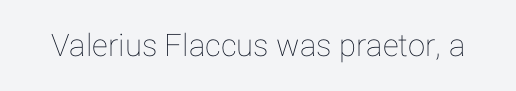
Is this a fixed-width face? No — the glyphs have proportional, varying widths. Nothing unusual about the tracking: characters are spaced as the font intends. The words here are not underlined. Nope, not italic — everything's standing straight.
